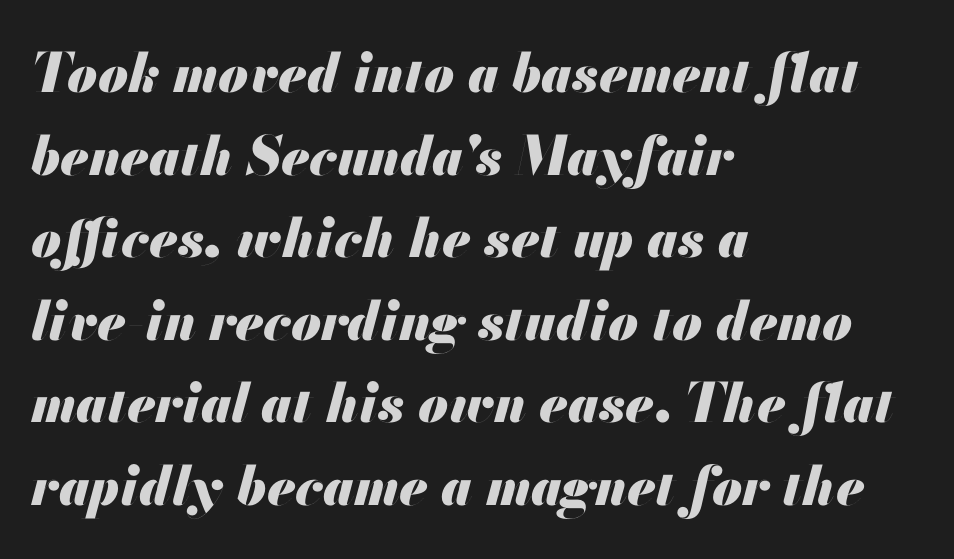
Q: Is the text bold? A: Yes.
Q: Is the text italic (slanted)? A: Yes, it leans right by about 13 degrees.
Q: Is the text underlined? A: No.
Q: How is the paragraph aligned? A: Left-aligned.
Q: Is the spacing between letters normal or unusually wide? A: Normal.
Q: Is the spacing between lines tight, normal or loose? A: Normal.
Q: Width (condensed, normal, or wide)? A: Normal.
Q: Stroke contrast? A: Medium.
Q: x-height? A: Small.
Q: Monospaced? A: No.
